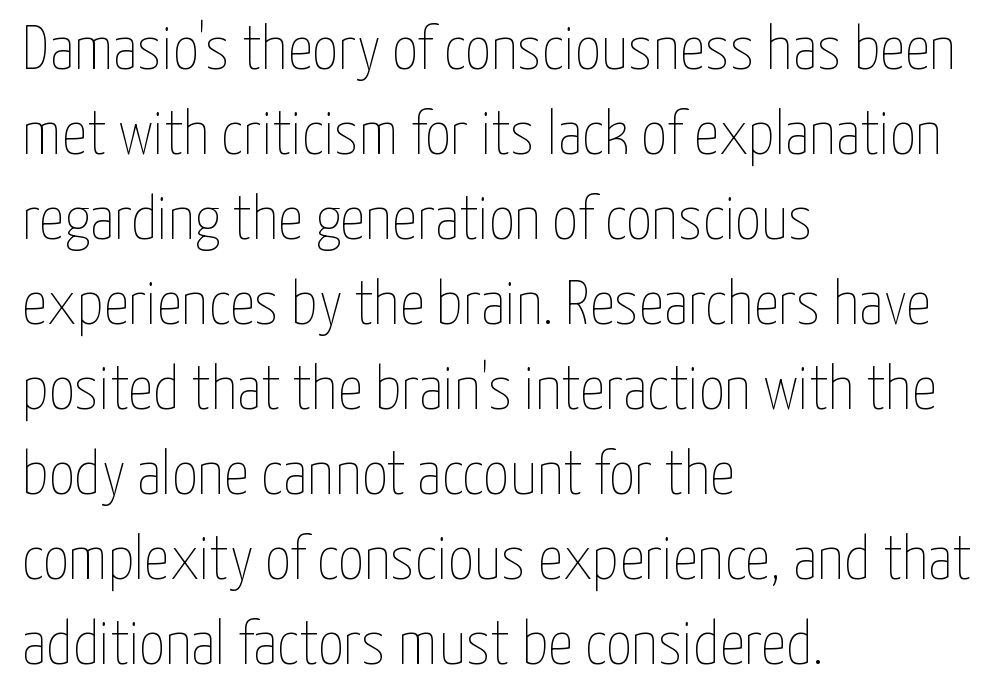
The strip under each line holds only bare page. The typesetting does not lean heavy: it is not bold. Posture: vertical. Students, observe: this is what conventionally led text looks like. Here the designer chose a conventional face with non-uniform glyph widths.
